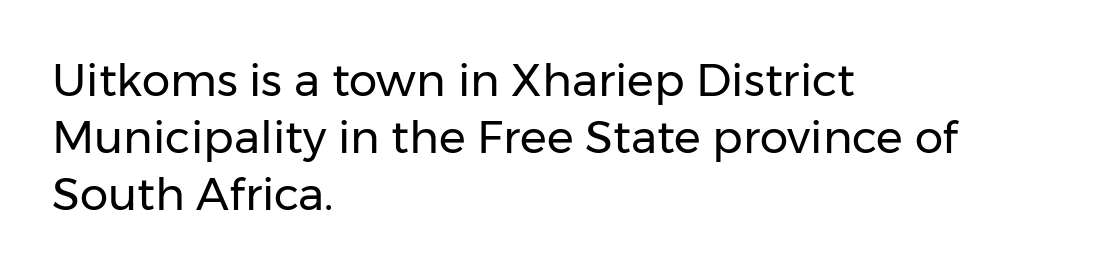
Q: Is the text bold? A: No.
Q: Is the text italic (slanted)? A: No, it is upright.
Q: Is the typeface a serif or a sans-serif typeface? A: Sans-serif.
Q: Is the text underlined? A: No.
Q: How is the paragraph aligned? A: Left-aligned.
Q: Is the spacing between letters normal or unusually wide? A: Normal.
Q: Is the spacing between lines tight, normal or loose? A: Normal.
Q: Width (condensed, normal, or wide)? A: Normal.
Q: Stroke contrast? A: Low.
Q: x-height? A: Medium.
Q: Monospaced? A: No.
